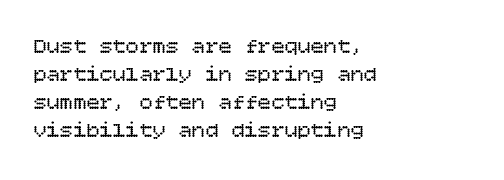
The image shows 22 px text type, upright; set left-aligned, normal line spacing (1.28x), normal letter spacing, not underlined.
